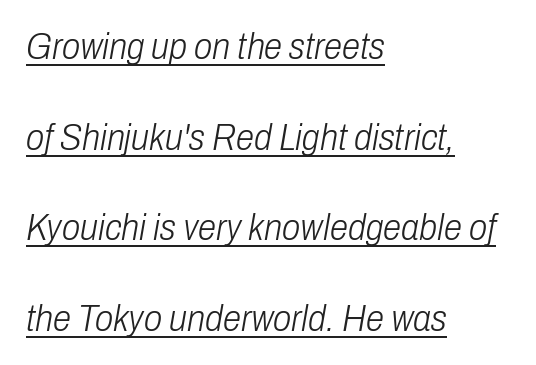
{"italic": "yes", "lean": "right", "slant_degrees": 10, "bold": "no", "weight": "light", "width": "condensed", "stroke_contrast": "low", "x_height": "medium", "monospaced": "no", "underline": "yes", "align": "left", "line_spacing": "loose", "line_spacing_ratio": 2.45, "letter_spacing": "normal", "letter_spacing_em": 0.0, "glyph_px": 37}
